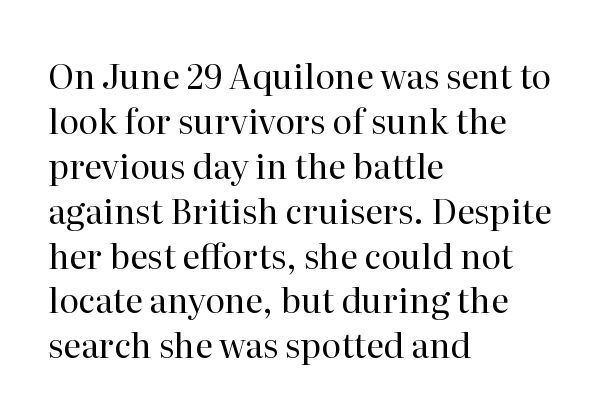
{"serif": "yes", "italic": "no", "bold": "no", "weight": "regular", "width": "normal", "stroke_contrast": "high", "x_height": "medium", "monospaced": "no", "underline": "no", "align": "left", "line_spacing": "normal", "line_spacing_ratio": 1.32, "letter_spacing": "normal", "letter_spacing_em": 0.0, "glyph_px": 34}
